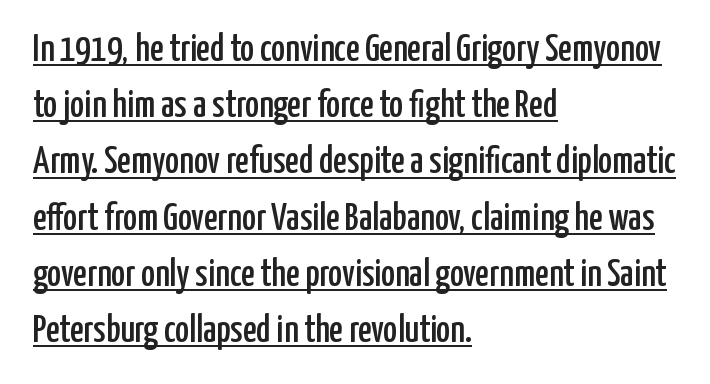
Note the varied advance widths — an 'i' is clearly narrower than an 'm'. To sum up the face: it is a sans, with no serifs. Each new line begins a customary step beneath the previous one. Observe the ordinary spacing: letters are neighbours, not strangers.
